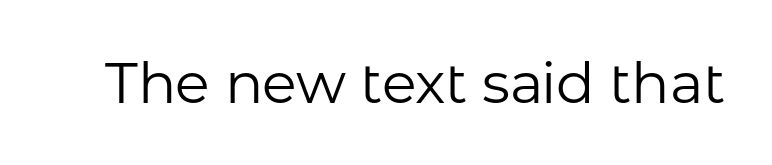
{"serif": "no", "italic": "no", "bold": "no", "weight": "regular", "width": "normal", "stroke_contrast": "low", "x_height": "medium", "monospaced": "no", "underline": "no", "letter_spacing": "normal", "letter_spacing_em": 0.0, "glyph_px": 57}
